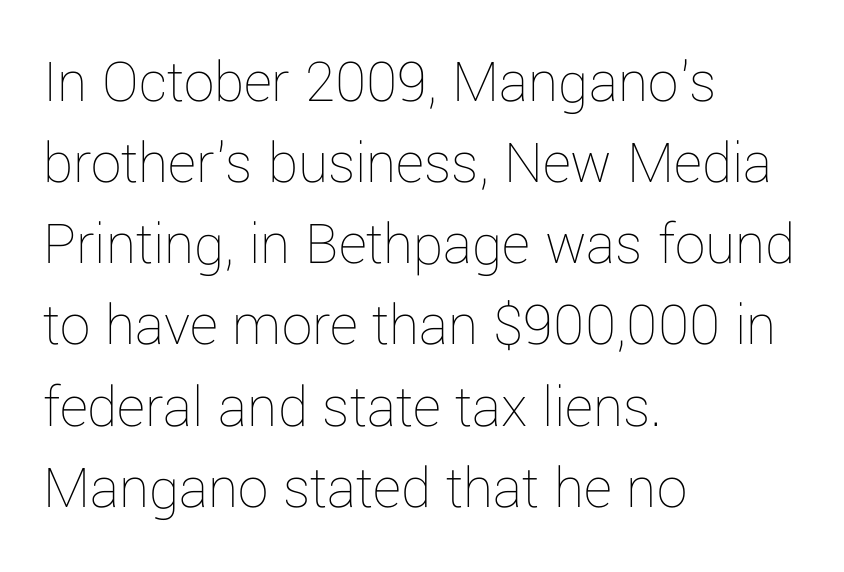
The image shows 61 px thin type, upright; set left-aligned, normal line spacing (1.33x), normal letter spacing, not underlined; low stroke contrast and a medium x-height.
